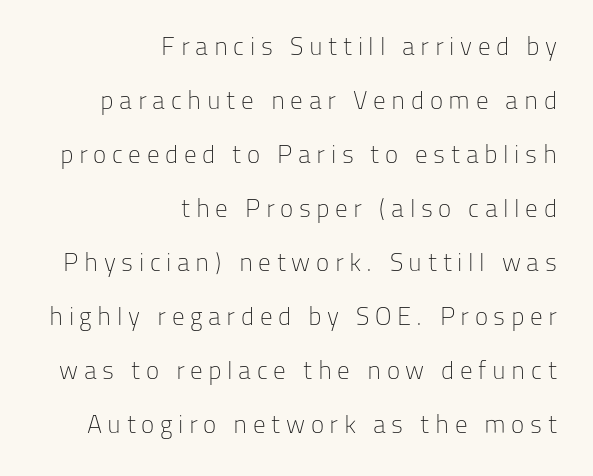
Horizontal bands of white between lines are thick stripes. No word sits above an underline. A typesetter would call this heavily tracked-out type. The letterforms sit at book weight or below. All the whitespace from short lines collects on the left.
